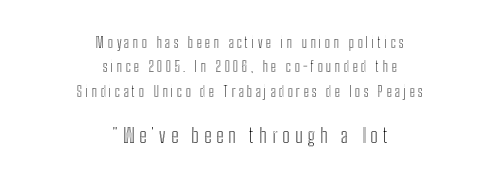
You get the small type first, then a jump to larger type. Check under the words: just untouched page. Caption: expanded tracking, letters set apart. The paragraph has two soft edges and a firm central axis. Upright lettering throughout.
